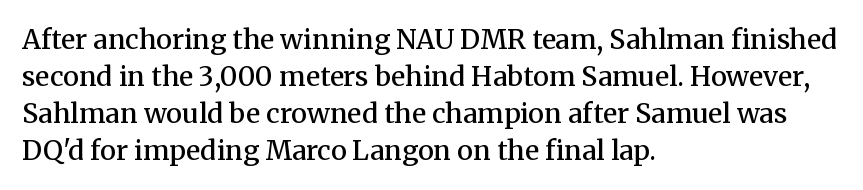
{"italic": "no", "bold": "semi", "underline": "no", "align": "left", "line_spacing": "normal", "line_spacing_ratio": 1.37, "letter_spacing": "normal", "letter_spacing_em": 0.0, "glyph_px": 27}
